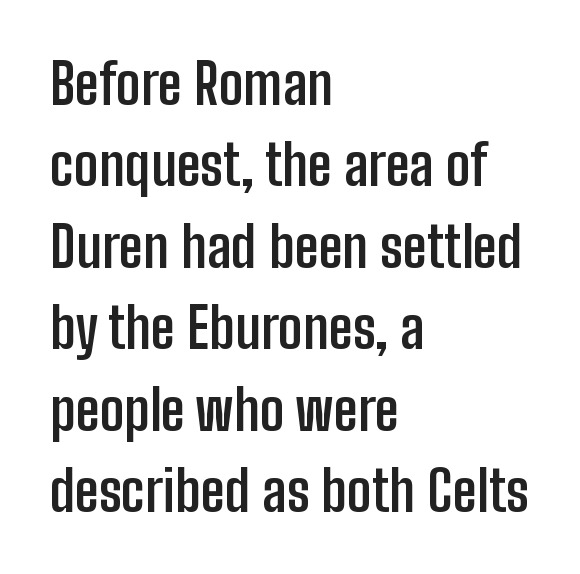
The image shows 55 px semibold, condensed sans-serif type, upright; set left-aligned, normal line spacing (1.48x), normal letter spacing, not underlined; low stroke contrast and a medium x-height.
